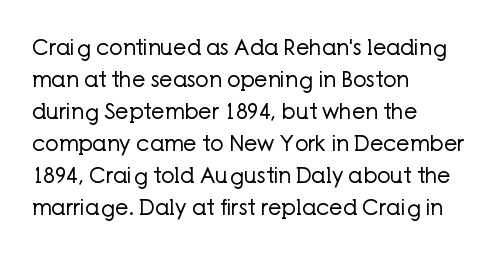
{"italic": "no", "bold": "no", "underline": "no", "align": "left", "line_spacing": "normal", "line_spacing_ratio": 1.52, "letter_spacing": "normal", "letter_spacing_em": 0.0, "glyph_px": 21}
